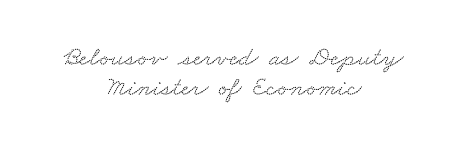
{"underline": "no", "align": "center", "line_spacing": "tight", "line_spacing_ratio": 1.11, "letter_spacing": "normal", "letter_spacing_em": 0.0, "glyph_px": 27}
